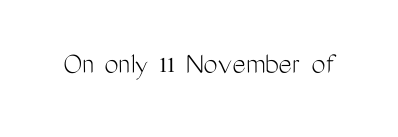
{"serif": "no", "italic": "no", "bold": "no", "weight": "light", "width": "condensed", "stroke_contrast": "medium", "x_height": "medium", "monospaced": "no", "underline": "no", "letter_spacing": "normal", "letter_spacing_em": 0.0, "glyph_px": 32}
